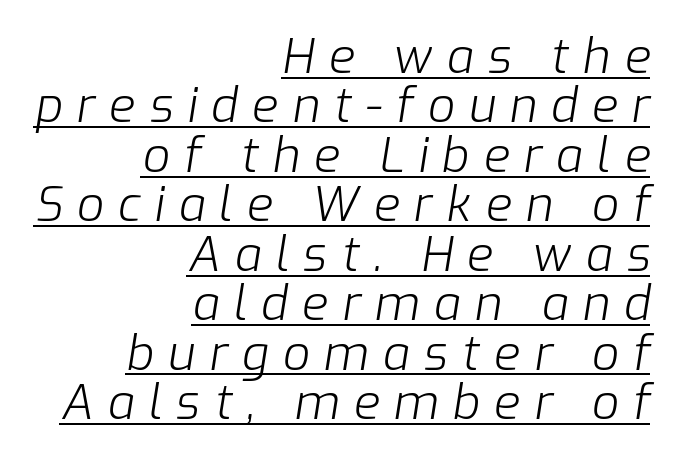
The image shows 48 px light type, italic (leaning right); set right-aligned, tight line spacing (1.03x), unusually wide letter spacing (+0.29 em), underlined; low stroke contrast and a medium x-height.
